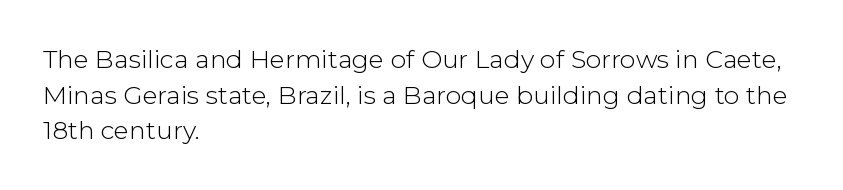
The image shows 25 px text type, upright; set left-aligned, normal line spacing (1.43x), normal letter spacing, not underlined.
